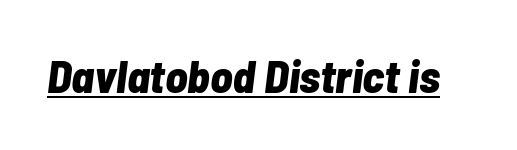
Q: Is the text bold? A: Yes.
Q: Is the text italic (slanted)? A: Yes, it leans right by about 7 degrees.
Q: Is the text underlined? A: Yes.
Q: Is the spacing between letters normal or unusually wide? A: Normal.
Q: Width (condensed, normal, or wide)? A: Condensed.
Q: Stroke contrast? A: Low.
Q: x-height? A: Medium.
Q: Monospaced? A: No.
